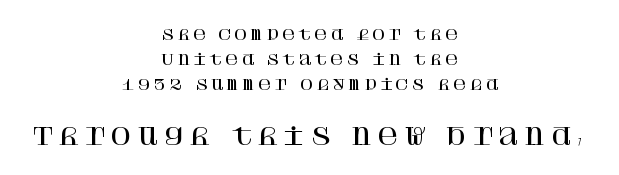
Q: Is the text italic (slanted)? A: No, it is upright.
Q: Is the text underlined? A: No.
Q: How is the paragraph aligned? A: Centered.
Q: Is the spacing between letters normal or unusually wide? A: Unusually wide.
Q: Which block of text is set in a larger size, the first (top) or the second (bottom)? A: The second (bottom) one.
